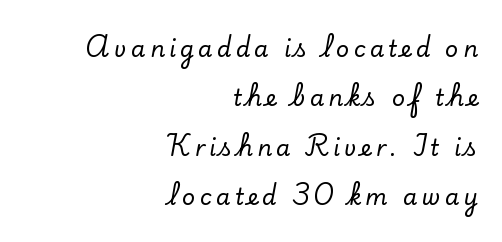
{"underline": "no", "align": "right", "line_spacing": "loose", "line_spacing_ratio": 2.15, "glyph_px": 23}
